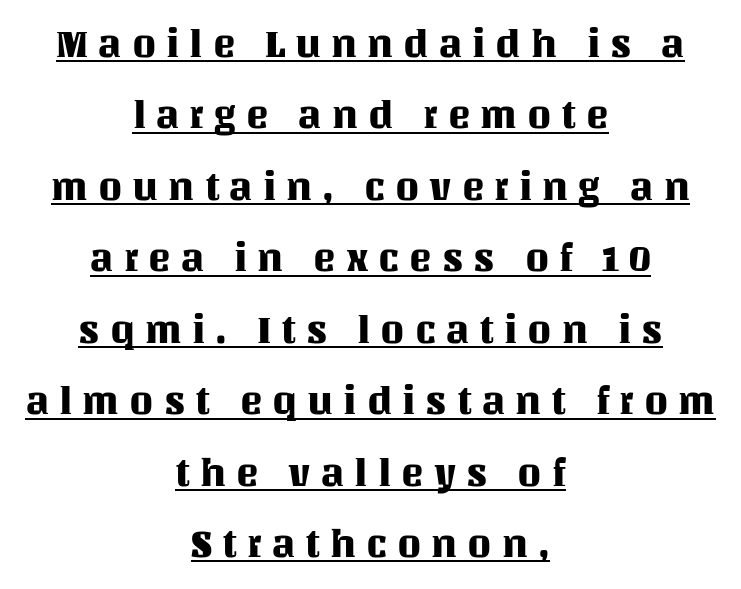
{"italic": "no", "width": "normal", "stroke_contrast": "medium", "x_height": "large", "monospaced": "no", "underline": "yes", "align": "center", "line_spacing_ratio": 1.88, "letter_spacing": "wide", "letter_spacing_em": 0.26, "glyph_px": 38}
